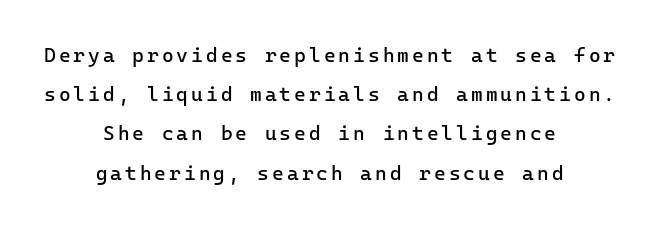
The image shows 20 px text type, upright; set centered, loose line spacing (1.96x), not underlined.
